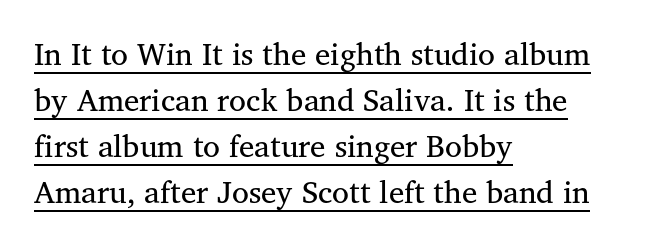
The image shows 31 px regular-weight serif type, upright; set left-aligned, normal line spacing (1.48x), normal letter spacing, underlined; medium stroke contrast and a medium x-height.
